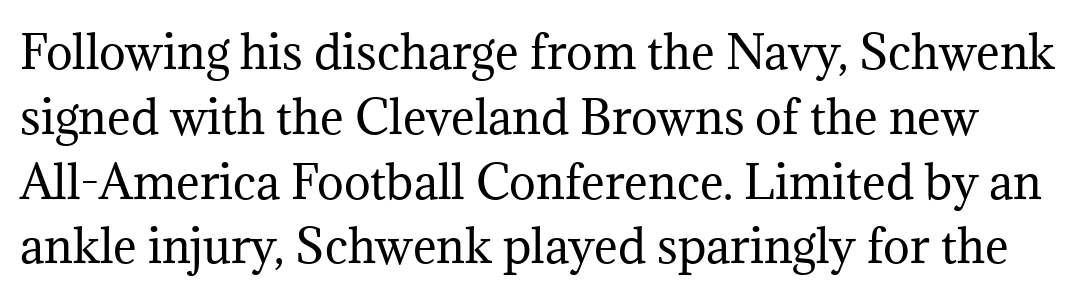
Q: Is the text bold? A: No.
Q: Is the text italic (slanted)? A: No, it is upright.
Q: Is the typeface a serif or a sans-serif typeface? A: Serif.
Q: Is the text underlined? A: No.
Q: Is the spacing between letters normal or unusually wide? A: Normal.
Q: Is the spacing between lines tight, normal or loose? A: Normal.
Q: Width (condensed, normal, or wide)? A: Normal.
Q: Stroke contrast? A: Medium.
Q: x-height? A: Medium.
Q: Monospaced? A: No.
